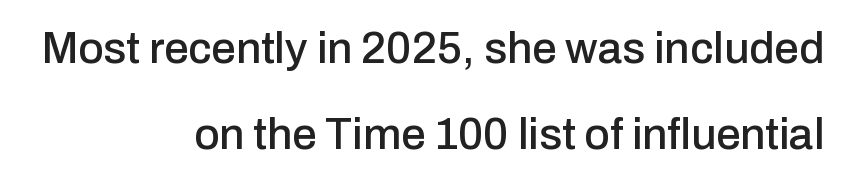
Q: Is the text italic (slanted)? A: No, it is upright.
Q: Is the typeface a serif or a sans-serif typeface? A: Sans-serif.
Q: Is the text underlined? A: No.
Q: How is the paragraph aligned? A: Right-aligned.
Q: Is the spacing between letters normal or unusually wide? A: Normal.
Q: Is the spacing between lines tight, normal or loose? A: Loose.
Q: Width (condensed, normal, or wide)? A: Normal.
Q: Stroke contrast? A: Low.
Q: x-height? A: Medium.
Q: Monospaced? A: No.
